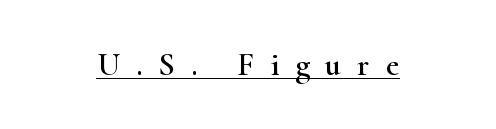
Q: Is the text italic (slanted)? A: No, it is upright.
Q: Is the typeface a serif or a sans-serif typeface? A: Serif.
Q: Is the text underlined? A: Yes.
Q: How is the paragraph aligned? A: Centered.
Q: Is the spacing between letters normal or unusually wide? A: Unusually wide.
Q: Width (condensed, normal, or wide)? A: Wide.
Q: Stroke contrast? A: High.
Q: x-height? A: Small.
Q: Monospaced? A: No.
